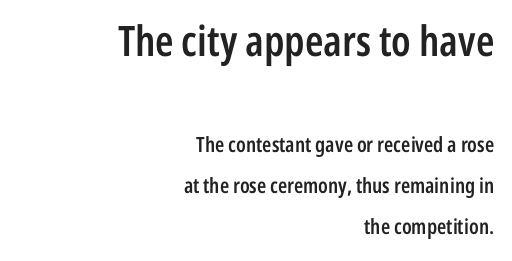
Q: Is the text bold? A: Semi-bold.
Q: Is the text italic (slanted)? A: No, it is upright.
Q: Is the typeface a serif or a sans-serif typeface? A: Sans-serif.
Q: Is the text underlined? A: No.
Q: How is the paragraph aligned? A: Right-aligned.
Q: Is the spacing between letters normal or unusually wide? A: Normal.
Q: Is the spacing between lines tight, normal or loose? A: Loose.
Q: Which block of text is set in a larger size, the first (top) or the second (bottom)? A: The first (top) one.
Q: Width (condensed, normal, or wide)? A: Condensed.
Q: Stroke contrast? A: Low.
Q: x-height? A: Medium.
Q: Monospaced? A: No.
